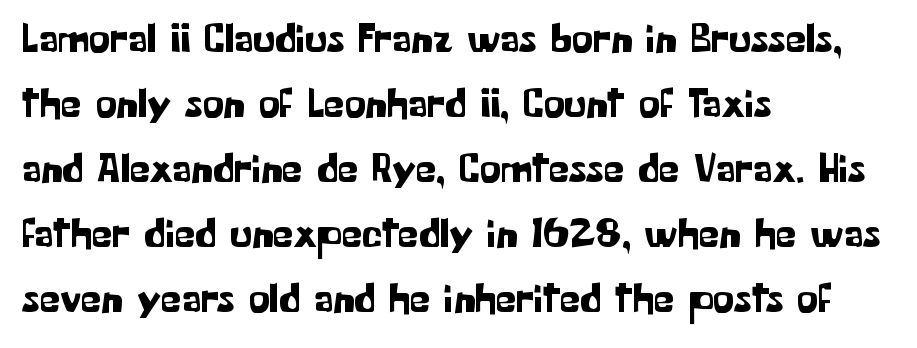
What stands out about the letter spacing? Nothing — it is the standard amount. Compared with typical paragraphs, the rows here are spaced about the same. A roman cut, with each character standing at attention. Look at the bottom of the vertical strokes: they stop flat, with no serifs.
